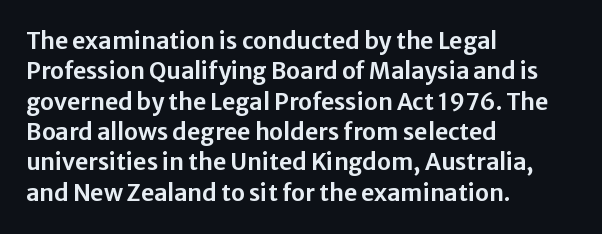
Q: Is the text italic (slanted)? A: No, it is upright.
Q: Is the text underlined? A: No.
Q: How is the paragraph aligned? A: Left-aligned.
Q: Is the spacing between letters normal or unusually wide? A: Normal.
Q: Is the spacing between lines tight, normal or loose? A: Normal.
